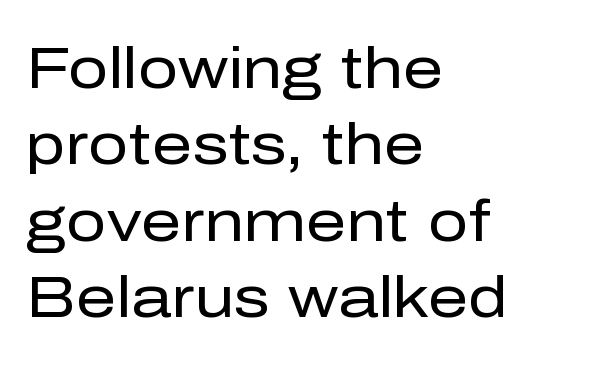
The face used here is proportionally spaced, like ordinary book or web type. Reading down the block, your eye returns to a fixed left position each line. Each new line begins a customary step beneath the previous one. This sample uses a sans-serif face. Default kerning and tracking; the words read as compact shapes.
